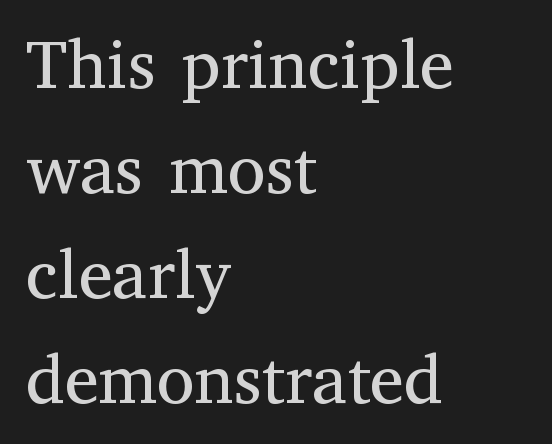
The image shows 69 px regular-weight serif type, upright; set left-aligned, normal line spacing (1.52x), normal letter spacing, not underlined; medium stroke contrast and a medium x-height.
